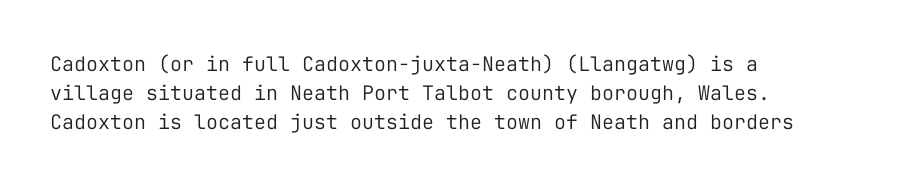
{"italic": "no", "bold": "no", "underline": "no", "align": "left", "line_spacing": "normal", "line_spacing_ratio": 1.44, "letter_spacing": "normal", "letter_spacing_em": 0.0, "glyph_px": 20}
